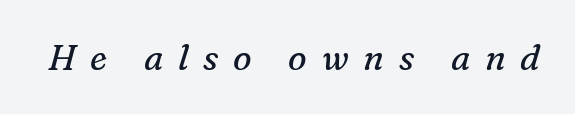
Q: Is the text bold? A: No.
Q: Is the text italic (slanted)? A: Yes, it leans right by about 16 degrees.
Q: Is the typeface a serif or a sans-serif typeface? A: Serif.
Q: Is the text underlined? A: No.
Q: Is the spacing between letters normal or unusually wide? A: Unusually wide.
Q: Width (condensed, normal, or wide)? A: Normal.
Q: Stroke contrast? A: Medium.
Q: x-height? A: Medium.
Q: Monospaced? A: No.
